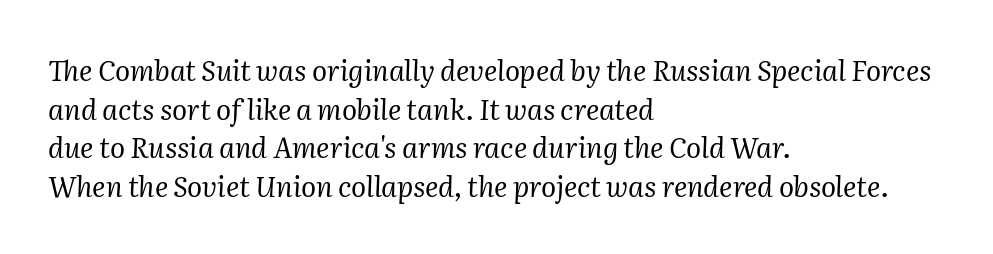
Q: Is the text bold? A: No.
Q: Is the text italic (slanted)? A: Yes, it leans right by about 2 degrees.
Q: Is the typeface a serif or a sans-serif typeface? A: Serif.
Q: Is the text underlined? A: No.
Q: How is the paragraph aligned? A: Left-aligned.
Q: Is the spacing between letters normal or unusually wide? A: Normal.
Q: Is the spacing between lines tight, normal or loose? A: Normal.
Q: Width (condensed, normal, or wide)? A: Normal.
Q: Stroke contrast? A: Medium.
Q: x-height? A: Medium.
Q: Monospaced? A: No.
